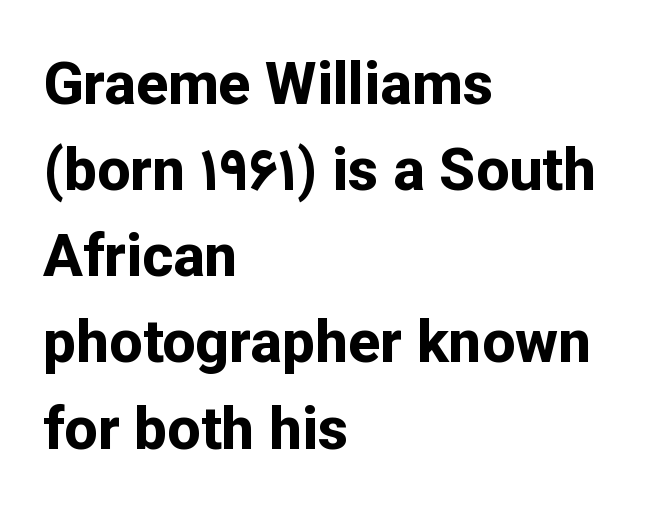
Q: Is the text bold? A: Yes.
Q: Is the text italic (slanted)? A: No, it is upright.
Q: Is the typeface a serif or a sans-serif typeface? A: Sans-serif.
Q: Is the text underlined? A: No.
Q: How is the paragraph aligned? A: Left-aligned.
Q: Is the spacing between letters normal or unusually wide? A: Normal.
Q: Is the spacing between lines tight, normal or loose? A: Normal.
Q: Width (condensed, normal, or wide)? A: Normal.
Q: Stroke contrast? A: Low.
Q: x-height? A: Medium.
Q: Monospaced? A: No.
